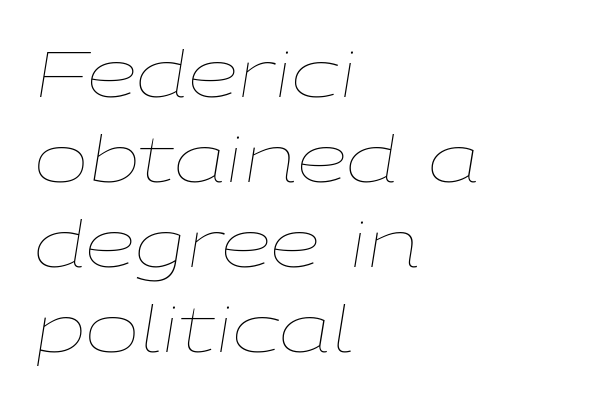
If you drew a line through each stem, it would be angled. Default kerning and tracking; the words read as compact shapes. Looks like regular typesetting: each glyph gets only the width it needs. Alignment: flush left. A normal amount of white space separates one row of letters from the next.
